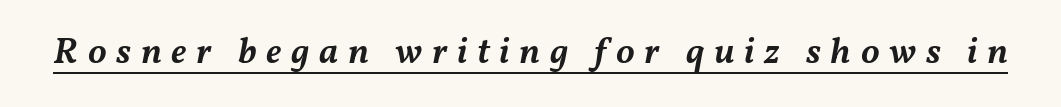
The image shows 37 px semibold type, italic (leaning right); set unusually wide letter spacing (+0.26 em), underlined; medium stroke contrast and a medium x-height.
